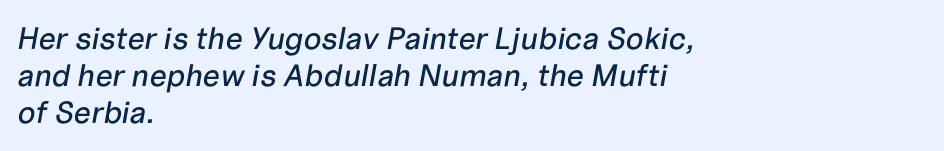
Q: Is the text italic (slanted)? A: Yes, it leans right by about 10 degrees.
Q: Is the text underlined? A: No.
Q: How is the paragraph aligned? A: Left-aligned.
Q: Is the spacing between letters normal or unusually wide? A: Normal.
Q: Width (condensed, normal, or wide)? A: Normal.
Q: Stroke contrast? A: Low.
Q: x-height? A: Medium.
Q: Monospaced? A: No.
